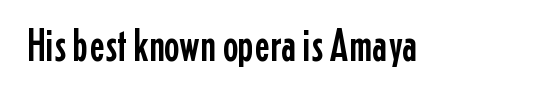
The image shows 47 px condensed sans-serif type, upright; set normal letter spacing, not underlined; low stroke contrast and a medium x-height.
